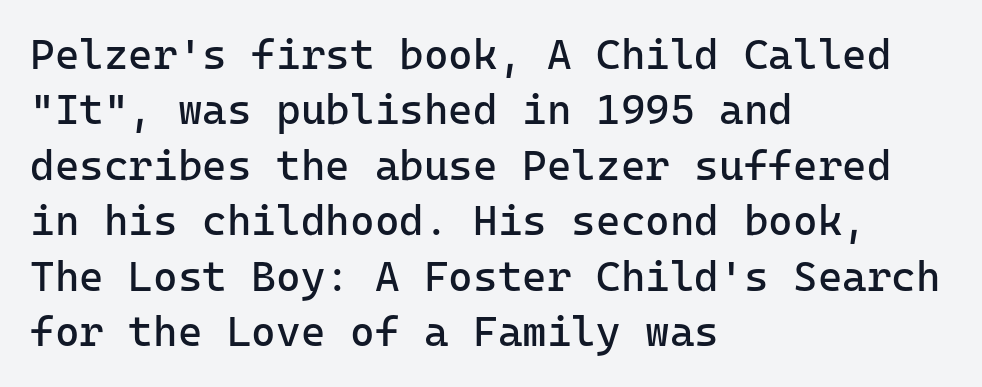
{"serif": "no", "italic": "no", "bold": "no", "weight": "regular", "width": "normal", "stroke_contrast": "low", "x_height": "medium", "underline": "no", "align": "left", "line_spacing": "normal", "line_spacing_ratio": 1.32, "letter_spacing": "normal", "letter_spacing_em": 0.0, "glyph_px": 42}
